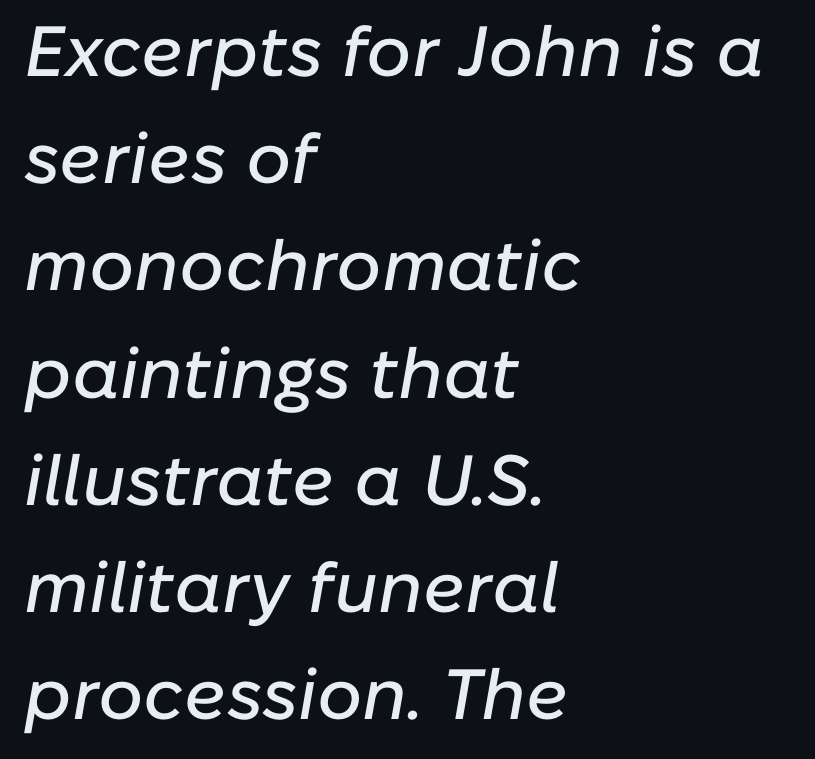
The image shows 71 px text type, italic (leaning right); set left-aligned, normal line spacing (1.51x), normal letter spacing, not underlined; low stroke contrast and a medium x-height.
